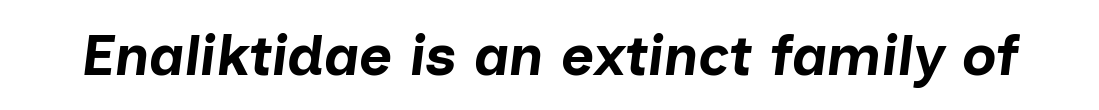
The image shows 57 px bold type, italic (leaning right); set normal letter spacing, not underlined; low stroke contrast and a medium x-height.
